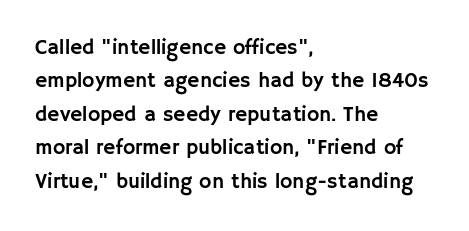
Nobody drew a line under any word here. A student would call this left alignment; a typographer would say flush left, rag right. Rendered with straight, roman letterforms. In terms of leading, this rendering sits right in the middle. Characters follow at the spacing the type designer built in.
